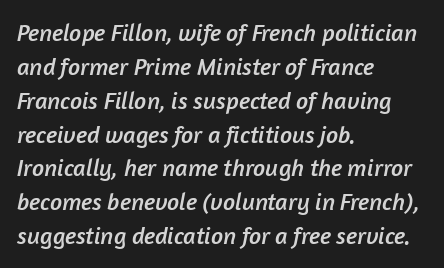
Q: Is the text underlined? A: No.
Q: How is the paragraph aligned? A: Left-aligned.
Q: Is the spacing between letters normal or unusually wide? A: Normal.
Q: Is the spacing between lines tight, normal or loose? A: Normal.
